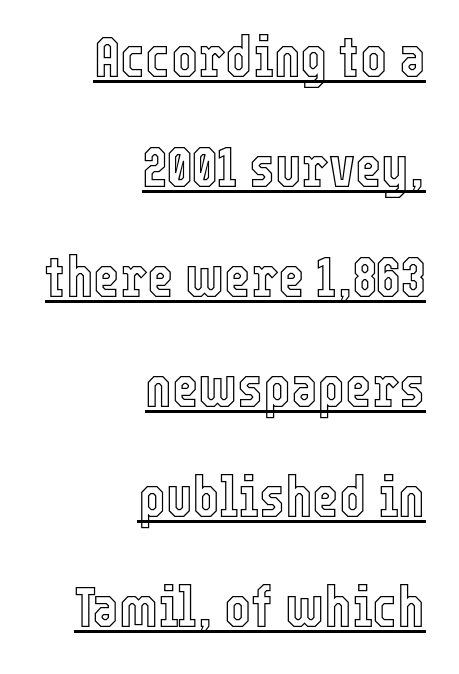
Q: Is the text italic (slanted)? A: No, it is upright.
Q: Is the text underlined? A: Yes.
Q: How is the paragraph aligned? A: Right-aligned.
Q: Is the spacing between letters normal or unusually wide? A: Normal.
Q: Is the spacing between lines tight, normal or loose? A: Loose.
Q: Width (condensed, normal, or wide)? A: Condensed.
Q: x-height? A: Medium.
Q: Monospaced? A: No.
